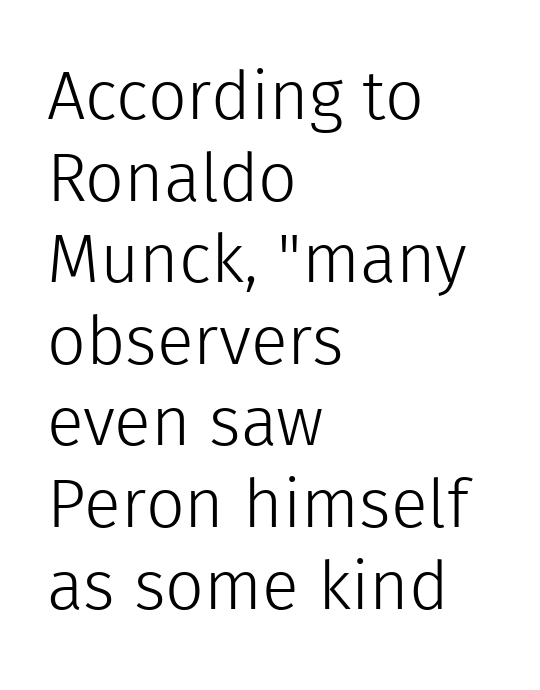
{"serif": "no", "italic": "no", "bold": "no", "weight": "light", "width": "normal", "x_height": "medium", "monospaced": "no", "underline": "no", "align": "left", "line_spacing_ratio": 1.2, "letter_spacing": "normal", "letter_spacing_em": 0.0, "glyph_px": 68}
